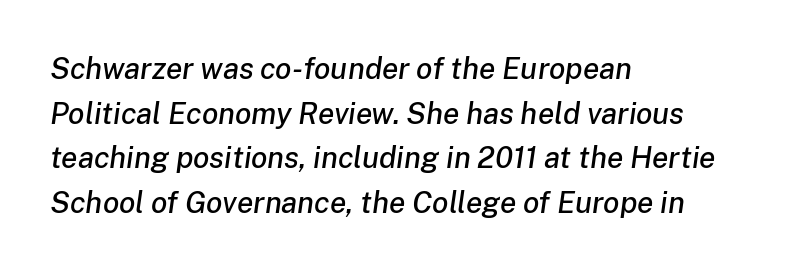
Vertical spacing — default. Characters follow at the spacing the type designer built in. Is this a fixed-width face? No — the glyphs have proportional, varying widths. There's an unmistakable incline to the writing here.
